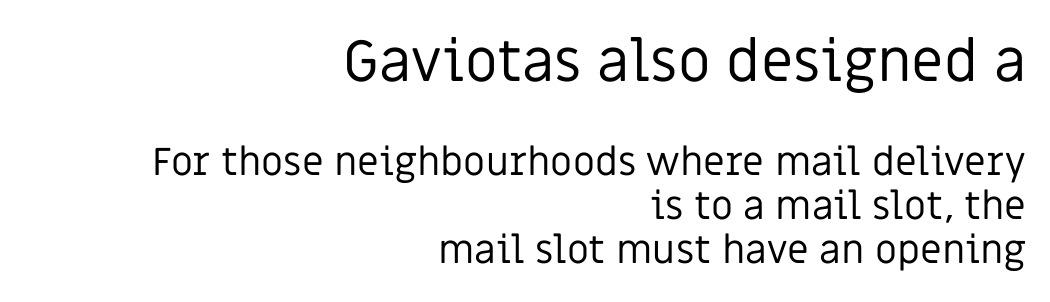
{"serif": "no", "italic": "no", "bold": "no", "weight": "regular", "width": "normal", "stroke_contrast": "low", "x_height": "large", "monospaced": "no", "underline": "no", "align": "right", "line_spacing": "tight", "line_spacing_ratio": 1.14, "letter_spacing": "normal", "letter_spacing_em": 0.0, "larger_block": "first", "size_ratio": 1.49, "glyph_px": 58}
